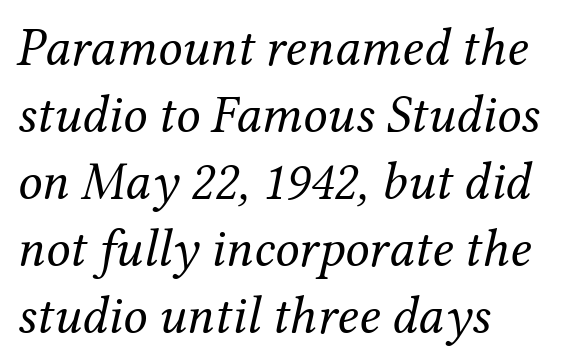
{"serif": "yes", "italic": "yes", "lean": "right", "slant_degrees": 12, "bold": "no", "weight": "regular", "width": "normal", "stroke_contrast": "medium", "x_height": "medium", "monospaced": "no", "underline": "no", "align": "left", "line_spacing_ratio": 1.24, "letter_spacing": "normal", "letter_spacing_em": 0.0, "glyph_px": 54}
